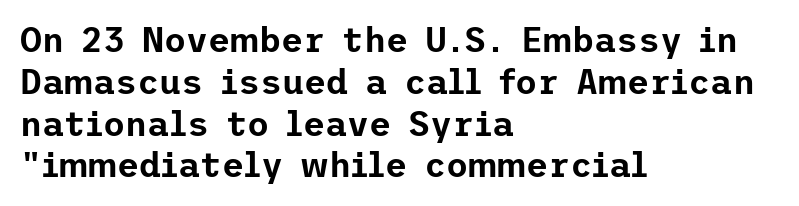
These lines were composed using upright roman letters. Compared with typical body copy, the letter spacing here is the same. This sample uses a sans-serif face. The setting favours the left margin, as ordinary paragraphs usually do. Glance below the letters and you will spot only blank space.
